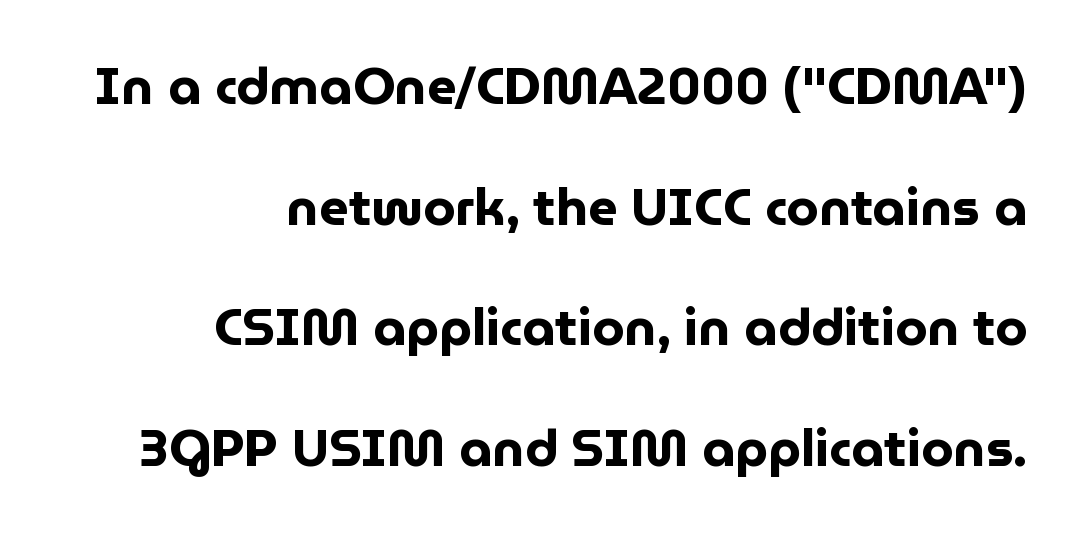
{"serif": "no", "italic": "no", "bold": "yes", "weight": "bold", "width": "normal", "stroke_contrast": "low", "x_height": "medium", "monospaced": "no", "underline": "no", "align": "right", "line_spacing": "loose", "line_spacing_ratio": 2.32, "letter_spacing": "normal", "letter_spacing_em": 0.0, "glyph_px": 52}
